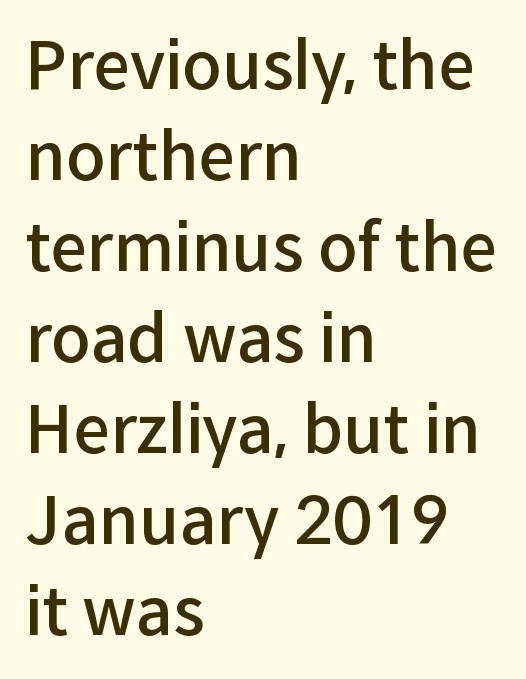
The image shows 65 px semibold sans-serif type, upright; set left-aligned, normal line spacing (1.4x), normal letter spacing, not underlined; low stroke contrast and a medium x-height.
